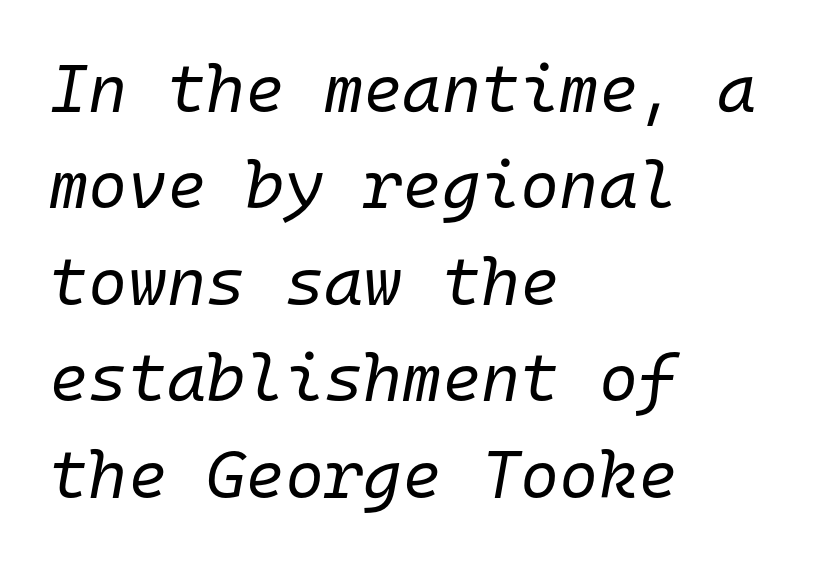
{"italic": "yes", "lean": "right", "slant_degrees": 10, "bold": "no", "weight": "regular", "width": "normal", "stroke_contrast": "low", "x_height": "medium", "monospaced": "yes", "underline": "no", "align": "left", "line_spacing": "normal", "line_spacing_ratio": 1.44, "letter_spacing": "normal", "letter_spacing_em": 0.0, "glyph_px": 67}
